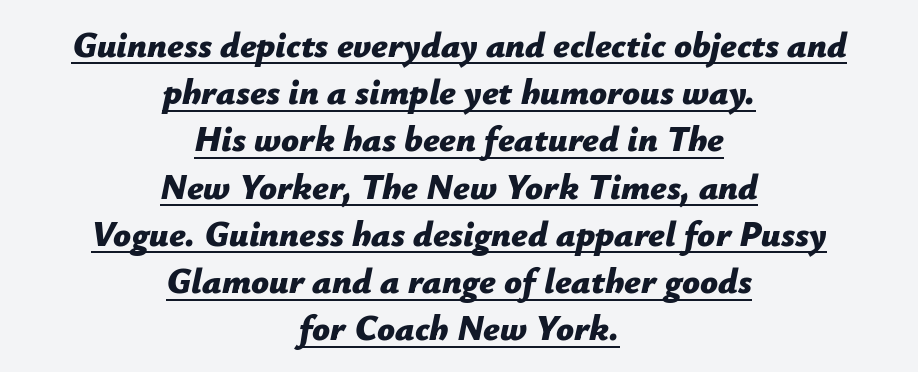
Q: Is the text bold? A: Yes.
Q: Is the text italic (slanted)? A: Yes, it leans right by about 12 degrees.
Q: Is the text underlined? A: Yes.
Q: How is the paragraph aligned? A: Centered.
Q: Is the spacing between letters normal or unusually wide? A: Normal.
Q: Is the spacing between lines tight, normal or loose? A: Normal.
Q: Width (condensed, normal, or wide)? A: Normal.
Q: Stroke contrast? A: Low.
Q: x-height? A: Medium.
Q: Monospaced? A: No.
